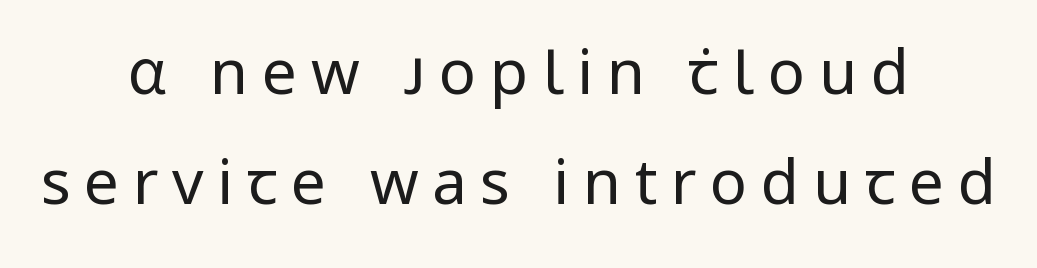
The image shows 62 px regular-weight sans-serif type, upright; set centered, line spacing 1.78x, unusually wide letter spacing (+0.22 em), not underlined; low stroke contrast and a medium x-height.
